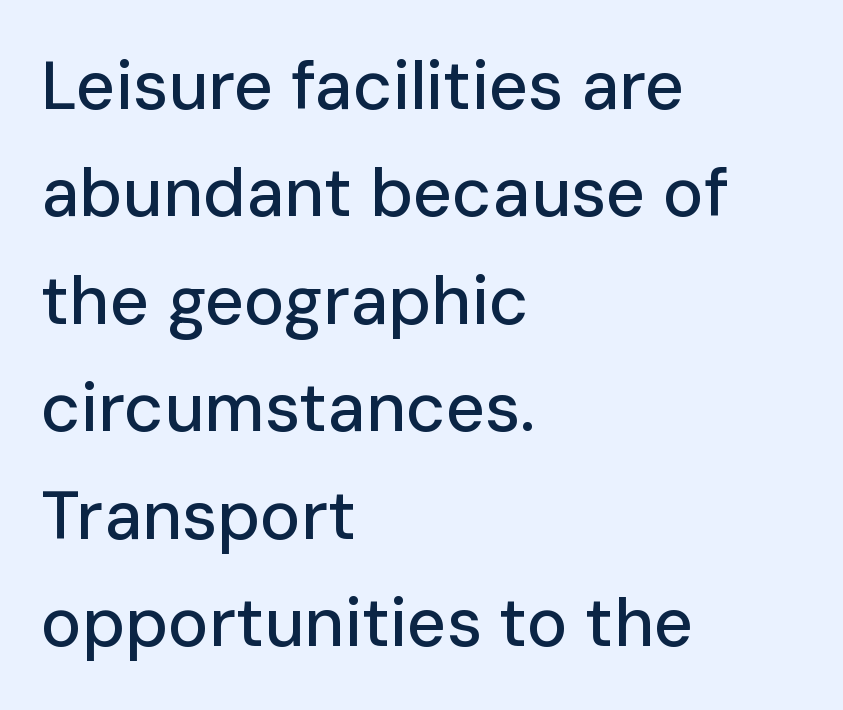
Q: Is the text italic (slanted)? A: No, it is upright.
Q: Is the typeface a serif or a sans-serif typeface? A: Sans-serif.
Q: Is the text underlined? A: No.
Q: How is the paragraph aligned? A: Left-aligned.
Q: Is the spacing between letters normal or unusually wide? A: Normal.
Q: Is the spacing between lines tight, normal or loose? A: Normal.
Q: Width (condensed, normal, or wide)? A: Normal.
Q: Stroke contrast? A: Low.
Q: x-height? A: Medium.
Q: Monospaced? A: No.
